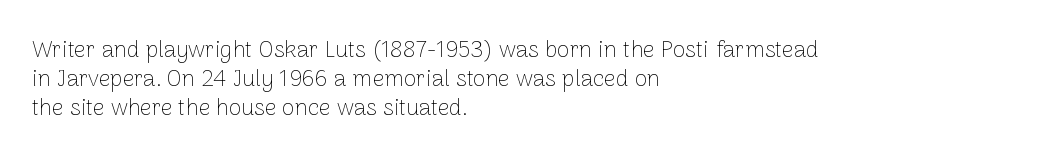
Q: Is the text bold? A: No.
Q: Is the text italic (slanted)? A: No, it is upright.
Q: Is the text underlined? A: No.
Q: How is the paragraph aligned? A: Left-aligned.
Q: Is the spacing between letters normal or unusually wide? A: Normal.
Q: Is the spacing between lines tight, normal or loose? A: Normal.
